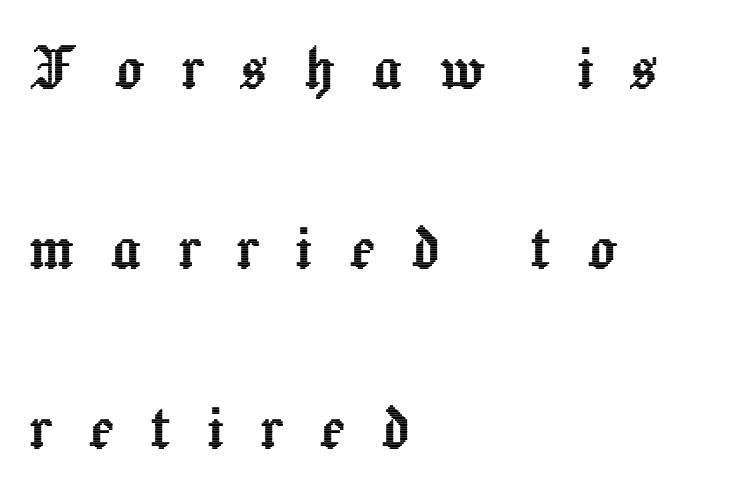
The image shows 75 px text type, upright; set left-aligned, loose line spacing (2.4x), unusually wide letter spacing (+0.48 em), not underlined; a medium x-height.
